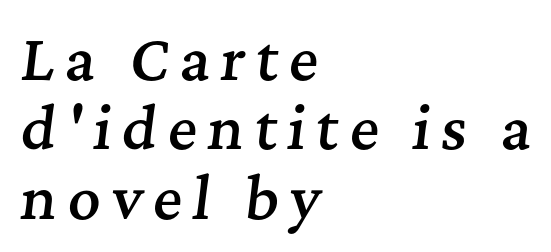
Short and long lines alike share a common starting point at left. Type style note: has serifs. Here the designer chose a conventional face with non-uniform glyph widths. The zone under the glyphs is completely vacant. Slant detected: the letters are inclined. The strokes are fattened partway — semibold, not bold.
